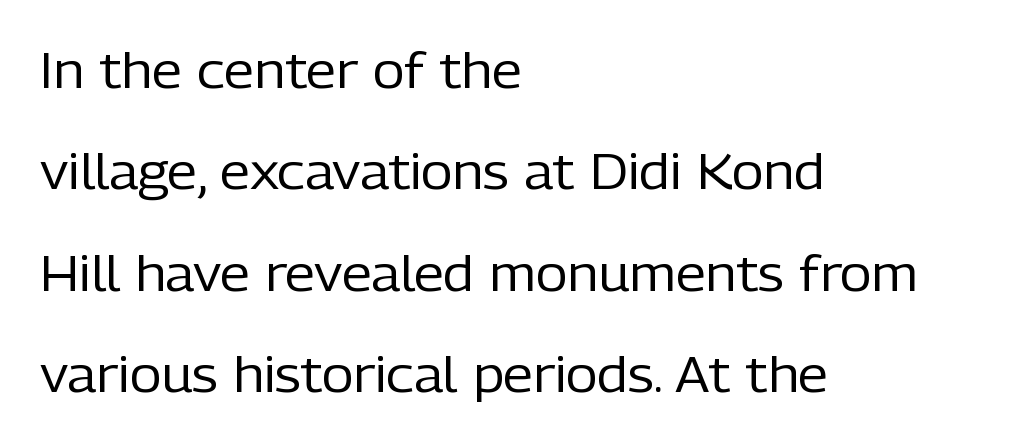
Q: Is the text bold? A: No.
Q: Is the text italic (slanted)? A: No, it is upright.
Q: Is the typeface a serif or a sans-serif typeface? A: Sans-serif.
Q: Is the text underlined? A: No.
Q: How is the paragraph aligned? A: Left-aligned.
Q: Is the spacing between letters normal or unusually wide? A: Normal.
Q: Is the spacing between lines tight, normal or loose? A: Loose.
Q: Width (condensed, normal, or wide)? A: Normal.
Q: Stroke contrast? A: Low.
Q: x-height? A: Medium.
Q: Monospaced? A: No.
